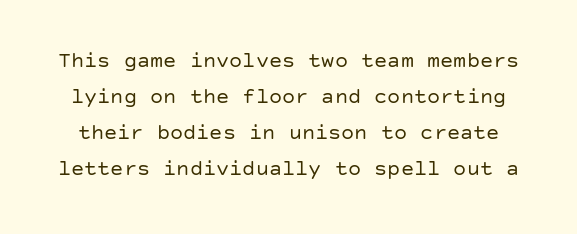
Descenders are the only things crossing below the line. Quick note: interline space is typical. Compared with typical body copy, the letter spacing here is the same. Each stroke keeps to a modest, everyday thickness or less. Ordinary non-slanted type is in use.
